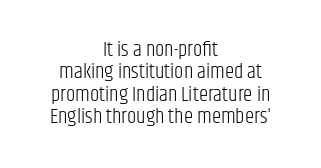
The string is rendered with underlining switched off. Tall strokes in this sample are plumb rather than angled. Quick note: interline space is minimal. Ink coverage per letter is moderate at most.
